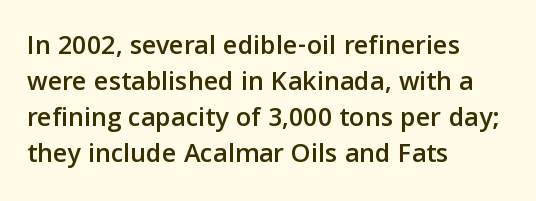
Nobody drew a line under any word here. Think of a printed novel: that variable character pitch is what you see here. Each line starts at the same left margin while the right side varies. What's the leading like? Ordinary, nothing unusual.
